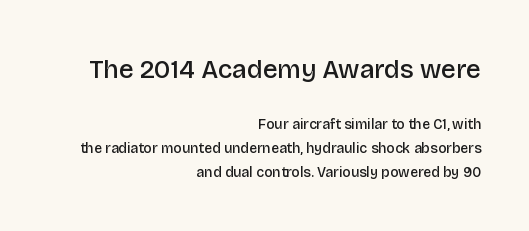
{"italic": "no", "bold": "semi", "underline": "no", "align": "right", "line_spacing_ratio": 1.71, "letter_spacing": "normal", "letter_spacing_em": 0.0, "larger_block": "first", "size_ratio": 1.86, "glyph_px": 26}
